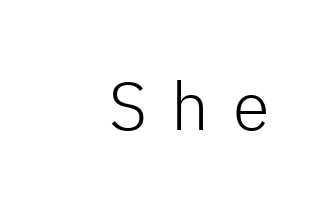
No feet cap the strokes, marking this as sans-serif type. The letterforms stand isolated, each surrounded by extra space. The typesetter chose a ragged-left arrangement here. The font is comparable to plain body text, perhaps lighter. Do the characters align in a grid? No, the font is proportional.
